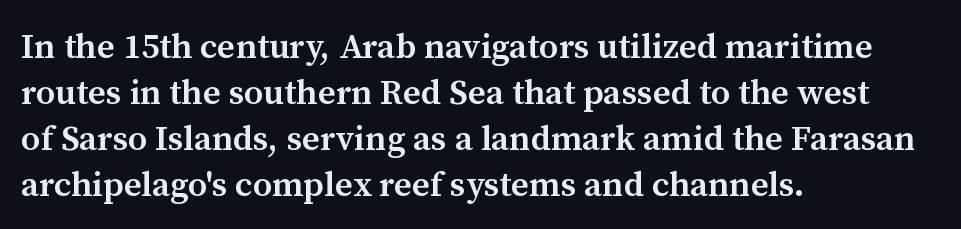
{"serif": "yes", "italic": "no", "bold": "semi", "weight": "semibold", "width": "normal", "stroke_contrast": "medium", "x_height": "medium", "monospaced": "no", "underline": "no", "align": "left", "line_spacing": "normal", "line_spacing_ratio": 1.31, "letter_spacing": "normal", "letter_spacing_em": 0.0, "glyph_px": 35}
